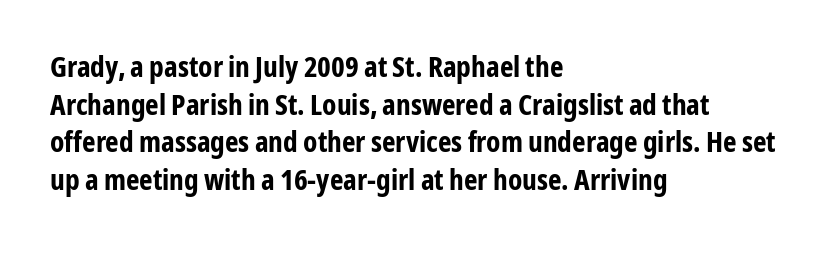
The image shows 29 px bold, condensed sans-serif type, upright; set left-aligned, normal line spacing (1.3x), normal letter spacing, not underlined; low stroke contrast and a medium x-height.
